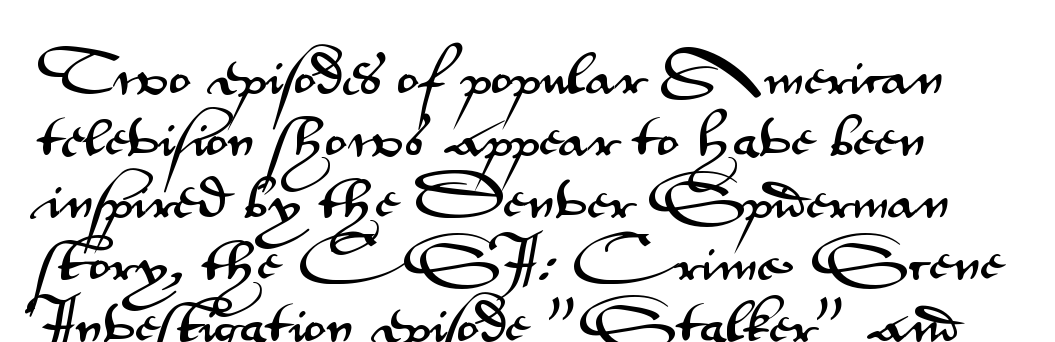
Q: Is the text italic (slanted)? A: Yes.
Q: Is the typeface a serif or a sans-serif typeface? A: Sans-serif.
Q: Is the text underlined? A: No.
Q: Is the spacing between letters normal or unusually wide? A: Normal.
Q: Is the spacing between lines tight, normal or loose? A: Normal.
Q: Width (condensed, normal, or wide)? A: Wide.
Q: Stroke contrast? A: Medium.
Q: x-height? A: Small.
Q: Monospaced? A: No.
